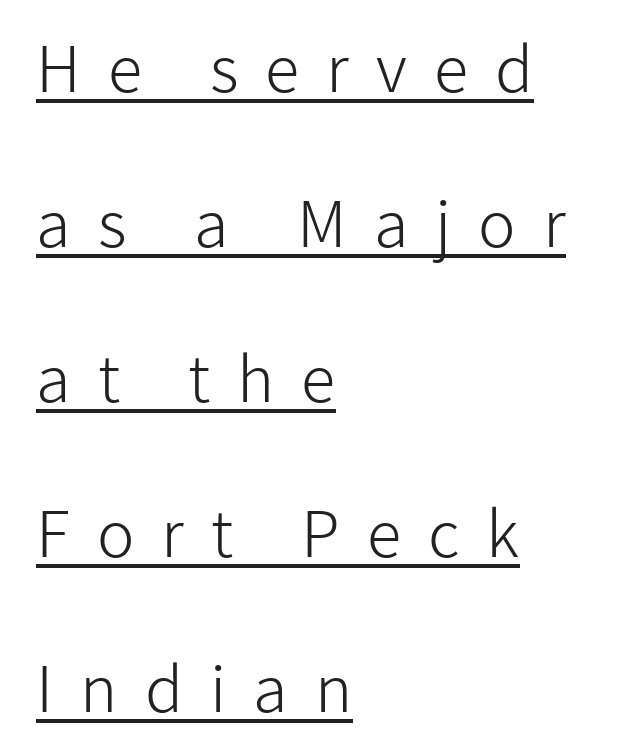
The image shows 63 px light sans-serif type, upright; set left-aligned, loose line spacing (2.46x), unusually wide letter spacing (+0.43 em), underlined; low stroke contrast and a medium x-height.
